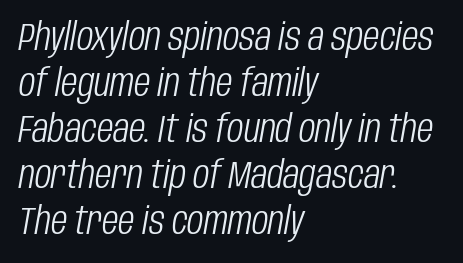
{"italic": "yes", "lean": "right", "slant_degrees": 10, "bold": "no", "weight": "light", "width": "condensed", "stroke_contrast": "low", "x_height": "large", "monospaced": "no", "underline": "no", "align": "left", "line_spacing_ratio": 1.21, "letter_spacing": "normal", "letter_spacing_em": 0.0, "glyph_px": 38}
